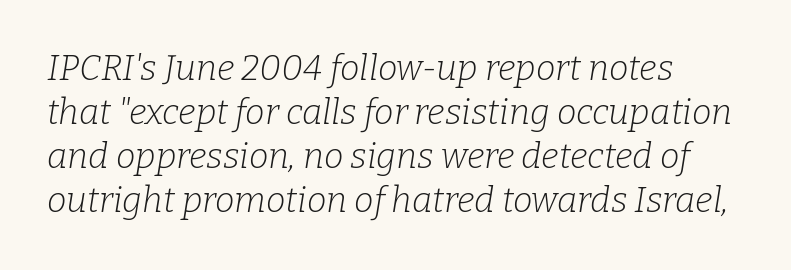
The letters advance in unequal steps, a hallmark of proportional type. Each letter's strokes conclude with small projecting serifs. Nobody touched the tracking dial on this one. Type without underlining. Every character sits at an angle, as italics do.
